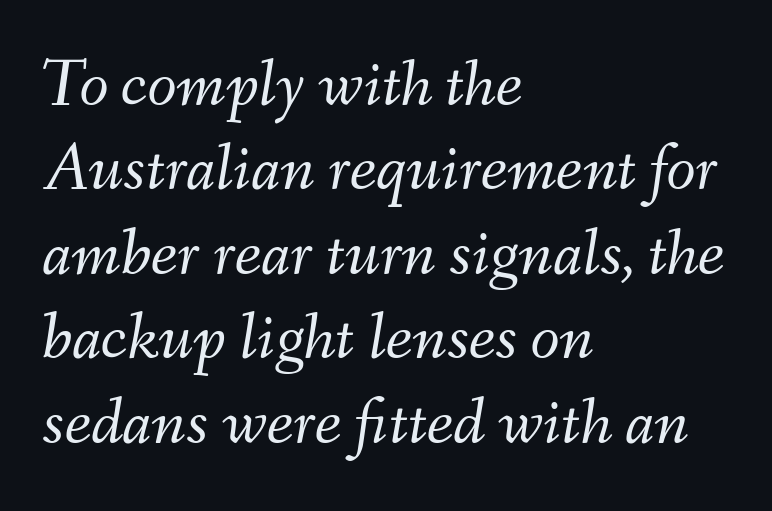
Q: Is the text bold? A: No.
Q: Is the text italic (slanted)? A: Yes, it leans right by about 9 degrees.
Q: Is the text underlined? A: No.
Q: How is the paragraph aligned? A: Left-aligned.
Q: Is the spacing between letters normal or unusually wide? A: Normal.
Q: Is the spacing between lines tight, normal or loose? A: Normal.
Q: Width (condensed, normal, or wide)? A: Normal.
Q: Stroke contrast? A: Medium.
Q: x-height? A: Small.
Q: Monospaced? A: No.
